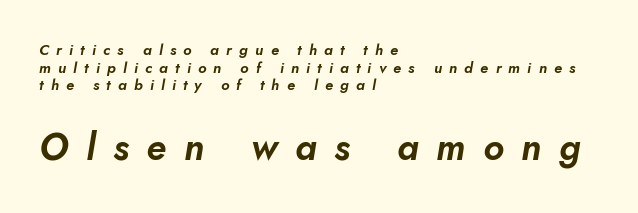
The image shows 37 px text type, italic (leaning right); set left-aligned, line spacing 1.17x, unusually wide letter spacing (+0.48 em), not underlined; the second (bottom) block is 2.47x larger; low stroke contrast and a small x-height.
